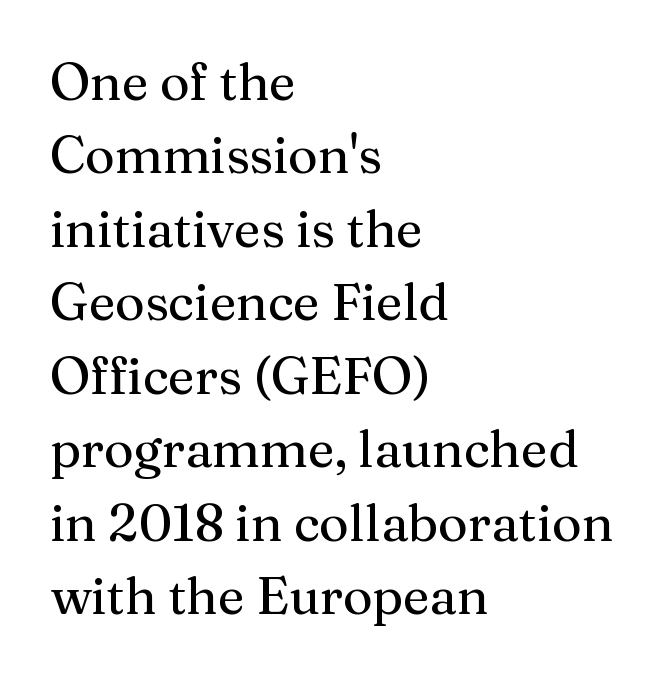
The image shows 51 px serif type, upright; set left-aligned, normal line spacing (1.44x), normal letter spacing, not underlined; medium stroke contrast and a medium x-height.
